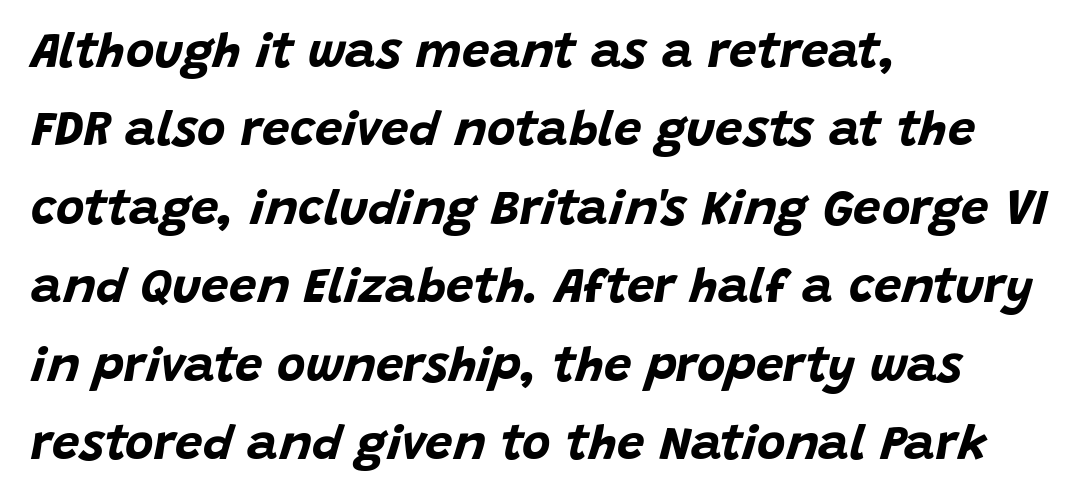
{"italic": "yes", "lean": "right", "slant_degrees": 15, "bold": "yes", "weight": "bold", "width": "normal", "stroke_contrast": "low", "x_height": "large", "monospaced": "no", "underline": "no", "align": "left", "line_spacing": "normal", "line_spacing_ratio": 1.6, "letter_spacing": "normal", "letter_spacing_em": 0.0, "glyph_px": 49}
